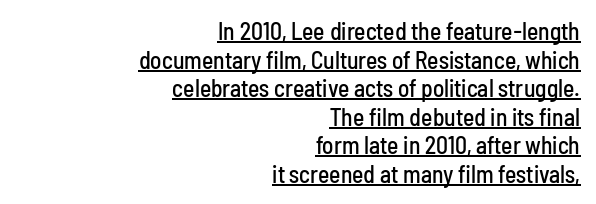
{"italic": "no", "underline": "yes", "align": "right", "line_spacing_ratio": 1.19, "letter_spacing": "normal", "letter_spacing_em": 0.0, "glyph_px": 24}
